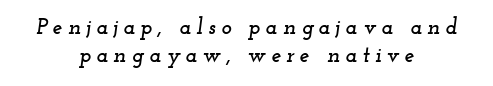
The image shows 22 px text type, italic (leaning right); set centered, normal line spacing (1.28x), unusually wide letter spacing (+0.24 em), not underlined.
